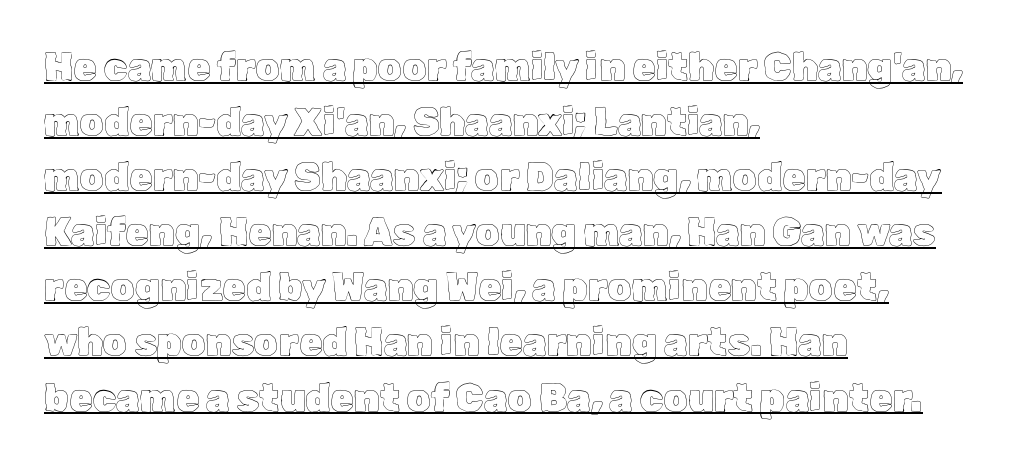
You can see a thin bar hugging the bottom of the glyphs. These lines stack with their left ends in a neat column. The type sits square on the baseline with zero lean. Look at the tracking — it's just the regular setting, nothing added.
